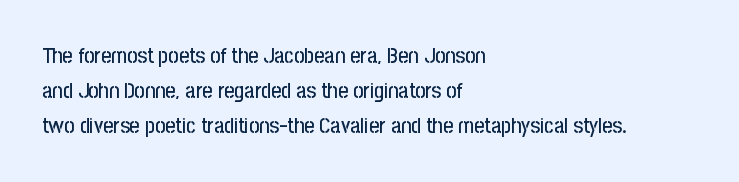
The image shows 22 px text type, upright; set left-aligned, normal line spacing (1.58x), normal letter spacing, not underlined.
